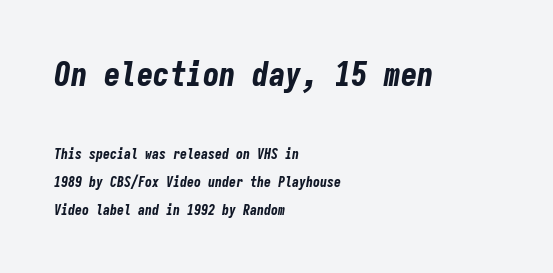
Q: Is the text bold? A: Yes.
Q: Is the text italic (slanted)? A: Yes, it leans right by about 9 degrees.
Q: Is the text underlined? A: No.
Q: How is the paragraph aligned? A: Left-aligned.
Q: Is the spacing between letters normal or unusually wide? A: Normal.
Q: Is the spacing between lines tight, normal or loose? A: Loose.
Q: Which block of text is set in a larger size, the first (top) or the second (bottom)? A: The first (top) one.
Q: Width (condensed, normal, or wide)? A: Condensed.
Q: Stroke contrast? A: Low.
Q: x-height? A: Medium.
Q: Monospaced? A: Yes.
